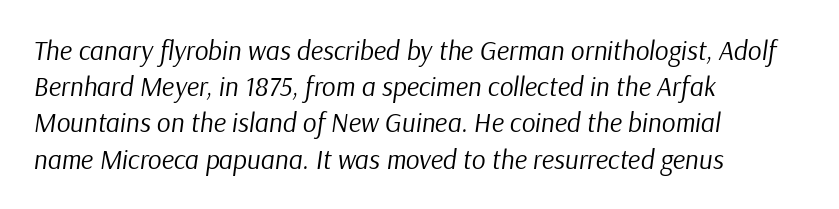
Q: Is the text bold? A: No.
Q: Is the text italic (slanted)? A: Yes, it leans right by about 9 degrees.
Q: Is the text underlined? A: No.
Q: How is the paragraph aligned? A: Left-aligned.
Q: Is the spacing between letters normal or unusually wide? A: Normal.
Q: Is the spacing between lines tight, normal or loose? A: Normal.
